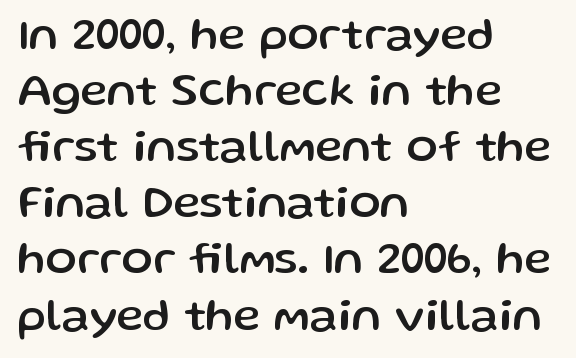
The image shows 46 px sans-serif type, upright; set left-aligned, line spacing 1.22x, normal letter spacing, not underlined; low stroke contrast and a medium x-height.
